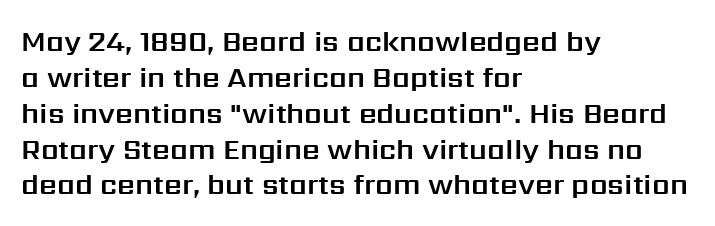
The image shows 28 px sans-serif type, upright; set left-aligned, normal line spacing (1.28x), normal letter spacing, not underlined; medium stroke contrast and a medium x-height.
